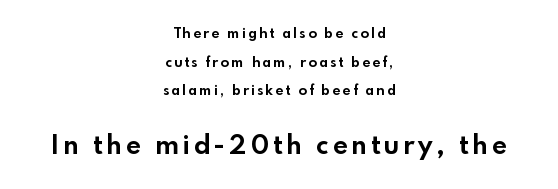
{"italic": "no", "bold": "yes", "underline": "no", "align": "center", "line_spacing": "loose", "line_spacing_ratio": 2.04, "larger_block": "second", "size_ratio": 1.86, "glyph_px": 26}
